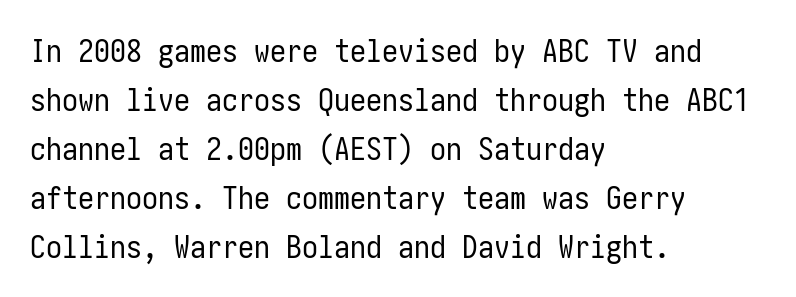
The image shows 32 px regular-weight, condensed sans-serif type, upright; set left-aligned, normal line spacing (1.53x), normal letter spacing, not underlined; low stroke contrast and a medium x-height.
